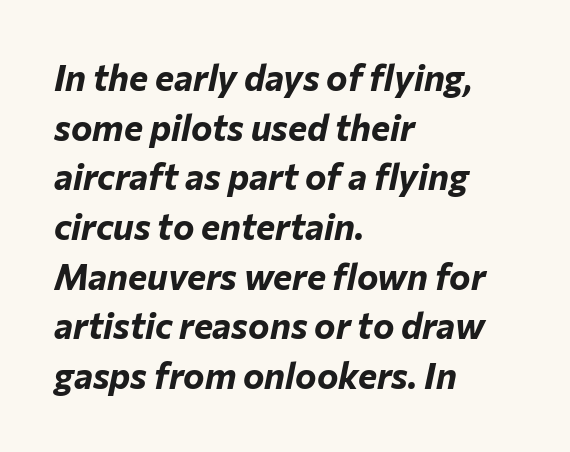
The image shows 36 px bold type, italic (leaning right); set left-aligned, normal line spacing (1.38x), normal letter spacing, not underlined; low stroke contrast and a medium x-height.
